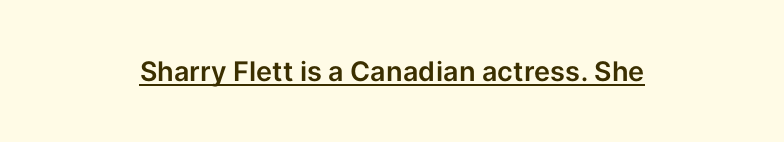
Unlike italic type, these characters show no tilt at all. Each line is balanced around a shared central axis. The rendering keeps characters at their native spacing. The string is rendered with underlining switched on.
